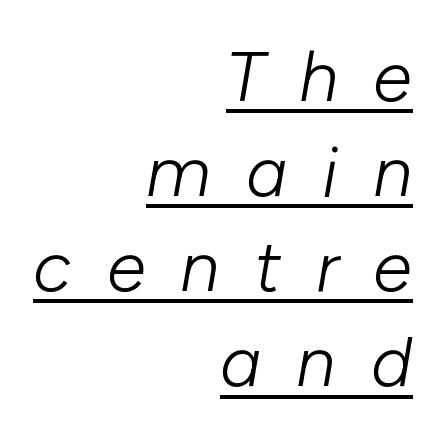
{"italic": "yes", "lean": "right", "slant_degrees": 10, "bold": "no", "weight": "light", "width": "normal", "stroke_contrast": "low", "x_height": "medium", "monospaced": "no", "underline": "yes", "align": "right", "line_spacing": "normal", "line_spacing_ratio": 1.34, "letter_spacing": "wide", "letter_spacing_em": 0.49, "glyph_px": 71}
